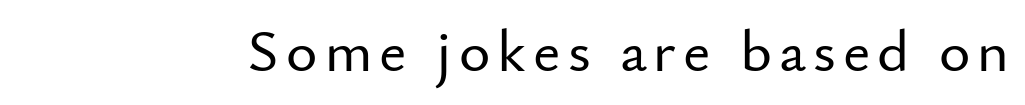
{"serif": "no", "italic": "no", "width": "normal", "stroke_contrast": "low", "x_height": "small", "monospaced": "no", "underline": "no", "glyph_px": 60}
